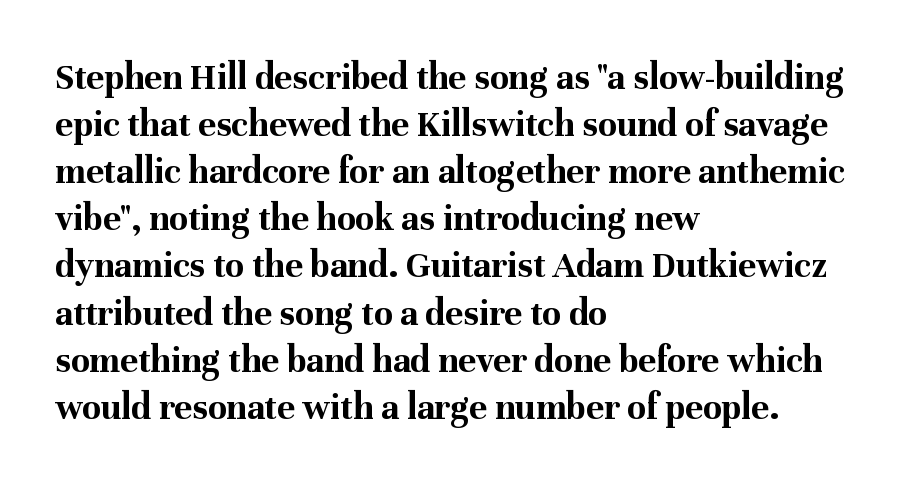
{"serif": "yes", "italic": "no", "bold": "yes", "weight": "bold", "width": "normal", "stroke_contrast": "medium", "x_height": "medium", "monospaced": "no", "underline": "no", "align": "left", "line_spacing_ratio": 1.24, "letter_spacing": "normal", "letter_spacing_em": 0.0, "glyph_px": 38}
